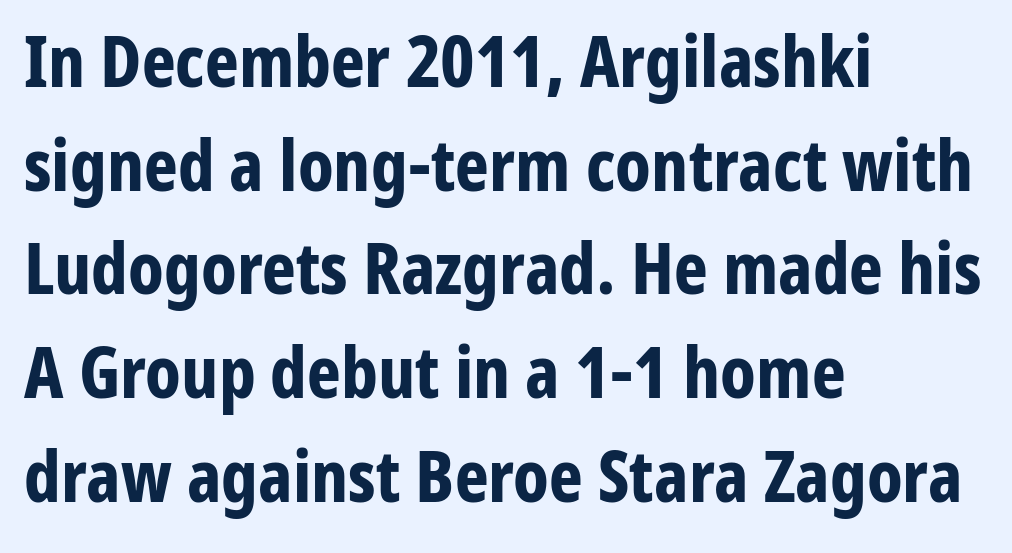
Q: Is the text bold? A: Yes.
Q: Is the text italic (slanted)? A: No, it is upright.
Q: Is the typeface a serif or a sans-serif typeface? A: Sans-serif.
Q: Is the text underlined? A: No.
Q: How is the paragraph aligned? A: Left-aligned.
Q: Is the spacing between letters normal or unusually wide? A: Normal.
Q: Is the spacing between lines tight, normal or loose? A: Normal.
Q: Width (condensed, normal, or wide)? A: Condensed.
Q: Stroke contrast? A: Low.
Q: x-height? A: Medium.
Q: Monospaced? A: No.
